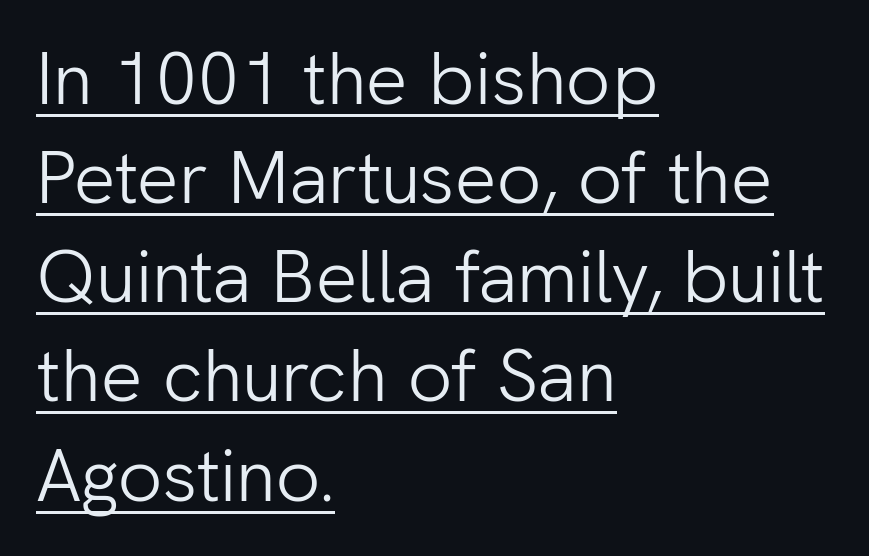
Q: Is the text bold? A: No.
Q: Is the text italic (slanted)? A: No, it is upright.
Q: Is the typeface a serif or a sans-serif typeface? A: Sans-serif.
Q: Is the text underlined? A: Yes.
Q: How is the paragraph aligned? A: Left-aligned.
Q: Is the spacing between letters normal or unusually wide? A: Normal.
Q: Is the spacing between lines tight, normal or loose? A: Normal.
Q: Width (condensed, normal, or wide)? A: Normal.
Q: Stroke contrast? A: Low.
Q: x-height? A: Medium.
Q: Monospaced? A: No.
